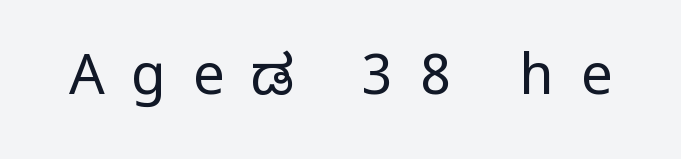
The type is letterspaced generously, with wide tracking. Proportional: the letters do not fall into vertical columns. A bare baseline throughout the passage. Observe the serifs anchoring each vertical stroke in this sample. Style check: upright.
